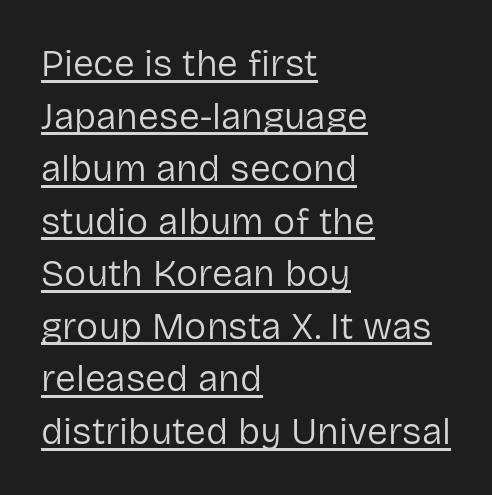
{"serif": "no", "italic": "no", "bold": "no", "weight": "regular", "width": "normal", "stroke_contrast": "low", "x_height": "medium", "monospaced": "no", "underline": "yes", "align": "left", "line_spacing": "normal", "line_spacing_ratio": 1.42, "letter_spacing": "normal", "letter_spacing_em": 0.0, "glyph_px": 37}
